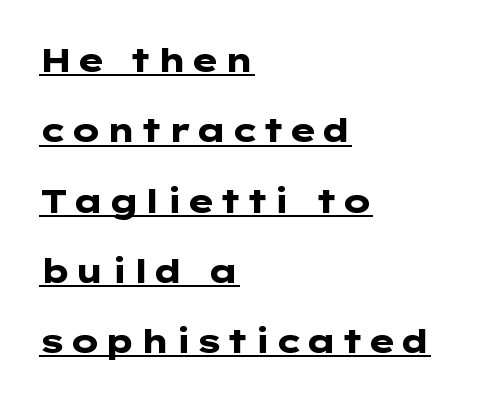
{"serif": "no", "italic": "no", "bold": "yes", "weight": "heavy", "width": "wide", "stroke_contrast": "low", "x_height": "medium", "underline": "yes", "align": "left", "line_spacing": "loose", "line_spacing_ratio": 2.13, "glyph_px": 33}
